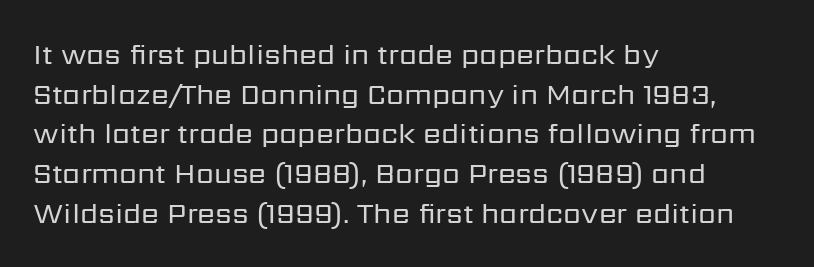
{"serif": "no", "italic": "no", "bold": "no", "weight": "regular", "width": "normal", "stroke_contrast": "low", "x_height": "medium", "monospaced": "no", "underline": "no", "align": "left", "line_spacing": "normal", "line_spacing_ratio": 1.37, "letter_spacing": "normal", "letter_spacing_em": 0.0, "glyph_px": 29}
